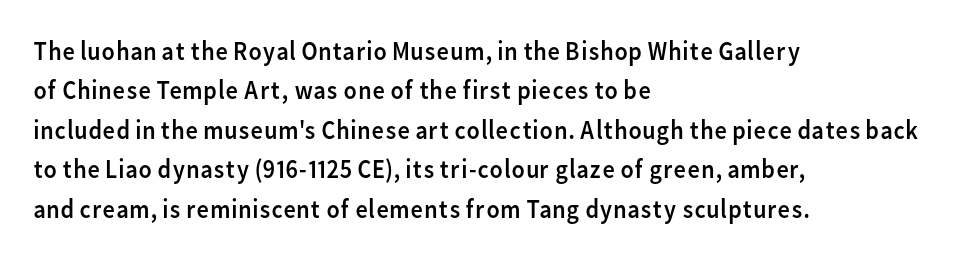
The image shows 27 px text type, upright; set left-aligned, normal line spacing (1.46x), normal letter spacing, not underlined.
